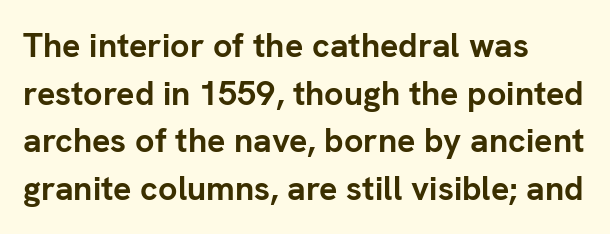
The image shows 34 px semibold sans-serif type, upright; set left-aligned, normal line spacing (1.4x), normal letter spacing, not underlined; low stroke contrast and a medium x-height.
